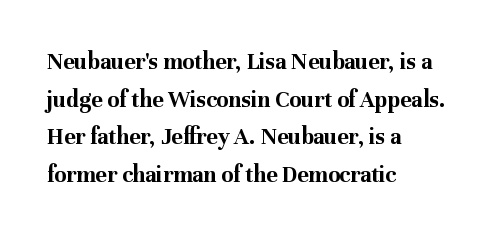
Heavy, bold letterforms. Quick note: underline off. The space between consecutive lines is moderate. This is roman type, the default non-slanted kind. The compositor pushed each line to the left boundary.
